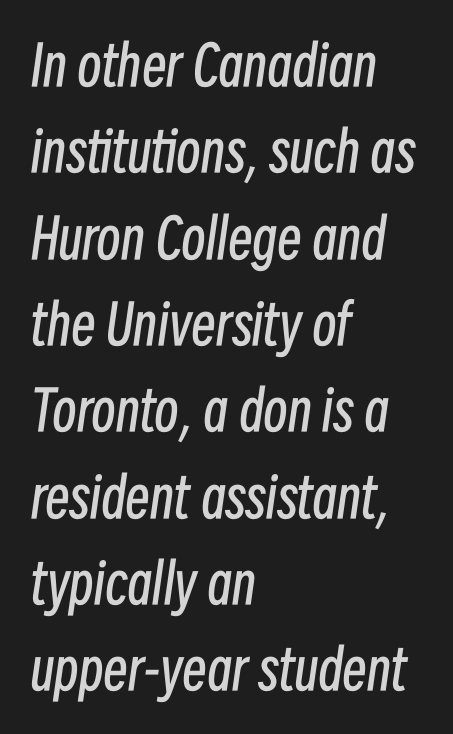
The image shows 55 px regular-weight, condensed type, italic (leaning right); set left-aligned, normal line spacing (1.57x), normal letter spacing, not underlined; low stroke contrast and a medium x-height.
